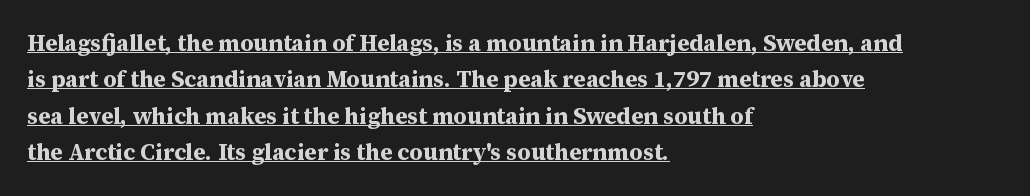
{"italic": "no", "bold": "yes", "underline": "yes", "align": "left", "line_spacing": "normal", "line_spacing_ratio": 1.58, "letter_spacing": "normal", "letter_spacing_em": 0.0, "glyph_px": 23}
